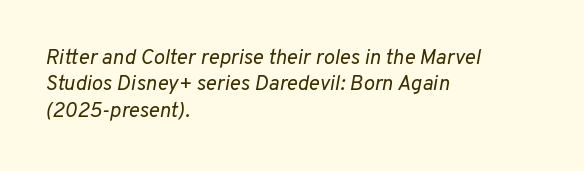
Q: Is the text bold? A: No.
Q: Is the text italic (slanted)? A: Yes, it leans right by about 10 degrees.
Q: Is the text underlined? A: No.
Q: How is the paragraph aligned? A: Left-aligned.
Q: Is the spacing between letters normal or unusually wide? A: Normal.
Q: Is the spacing between lines tight, normal or loose? A: Normal.
